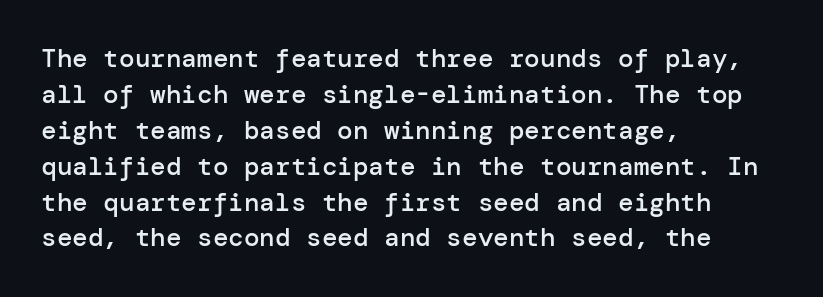
The image shows 26 px text type, upright; set left-aligned, normal line spacing (1.38x), normal letter spacing, not underlined.
